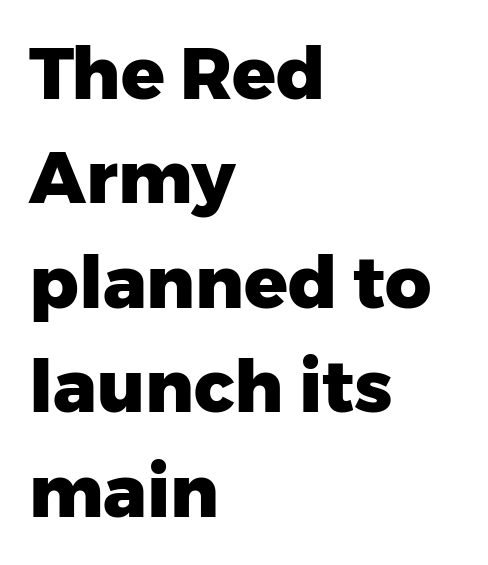
The image shows 72 px heavy sans-serif type, upright; set left-aligned, normal line spacing (1.45x), normal letter spacing, not underlined; low stroke contrast and a medium x-height.
